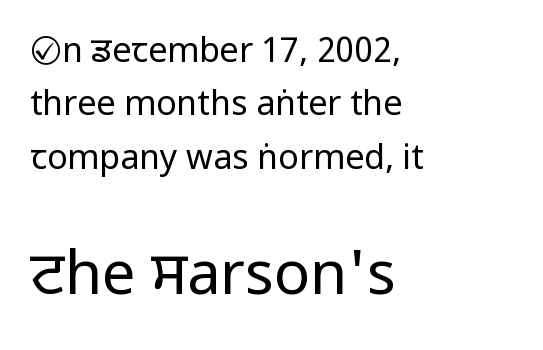
The image shows 60 px regular-weight, condensed sans-serif type, upright; set left-aligned, normal line spacing (1.57x), normal letter spacing, not underlined; the second (bottom) block is 1.76x larger; low stroke contrast.
